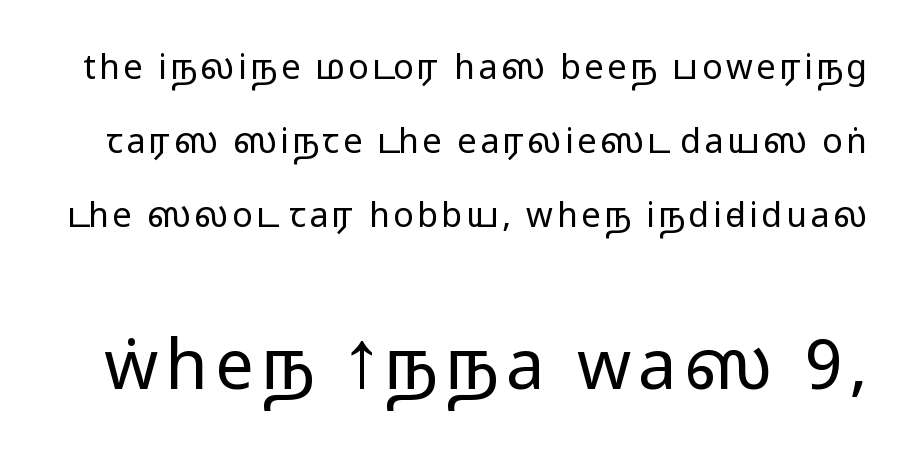
Q: Is the text bold? A: No.
Q: Is the text italic (slanted)? A: No, it is upright.
Q: Is the typeface a serif or a sans-serif typeface? A: Sans-serif.
Q: Is the text underlined? A: No.
Q: Is the spacing between lines tight, normal or loose? A: Loose.
Q: Which block of text is set in a larger size, the first (top) or the second (bottom)? A: The second (bottom) one.
Q: Width (condensed, normal, or wide)? A: Wide.
Q: Stroke contrast? A: Low.
Q: x-height? A: Medium.
Q: Monospaced? A: No.
